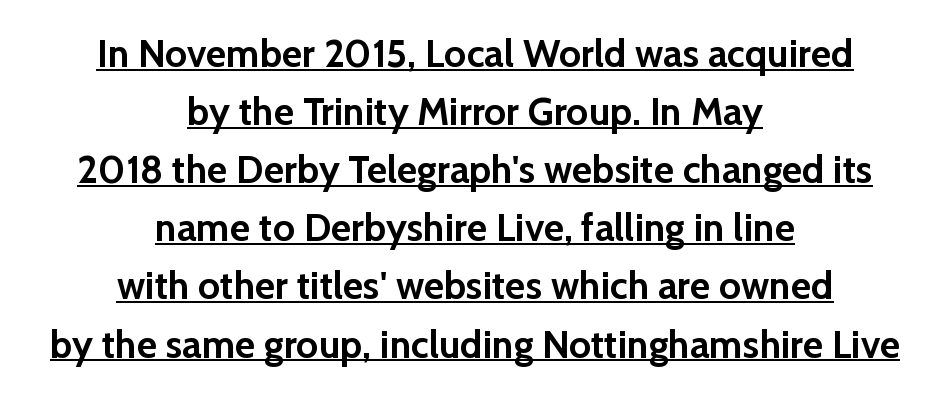
Q: Is the text bold? A: Yes.
Q: Is the text italic (slanted)? A: No, it is upright.
Q: Is the typeface a serif or a sans-serif typeface? A: Sans-serif.
Q: Is the text underlined? A: Yes.
Q: How is the paragraph aligned? A: Centered.
Q: Is the spacing between letters normal or unusually wide? A: Normal.
Q: Is the spacing between lines tight, normal or loose? A: Normal.
Q: Width (condensed, normal, or wide)? A: Normal.
Q: Stroke contrast? A: Low.
Q: x-height? A: Medium.
Q: Monospaced? A: No.
